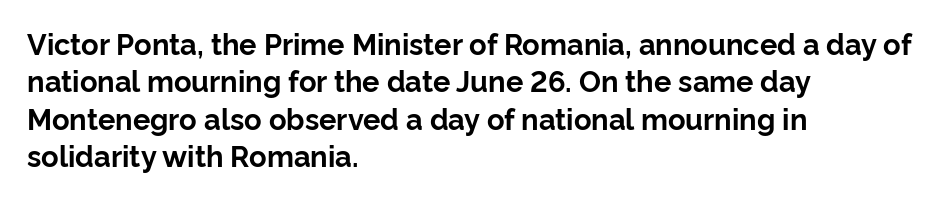
The image shows 29 px bold sans-serif type, upright; set left-aligned, normal line spacing (1.29x), normal letter spacing, not underlined; low stroke contrast and a medium x-height.
